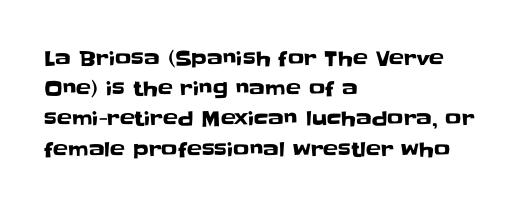
{"italic": "no", "underline": "no", "align": "left", "line_spacing": "normal", "line_spacing_ratio": 1.51, "letter_spacing": "normal", "letter_spacing_em": 0.0, "glyph_px": 20}
